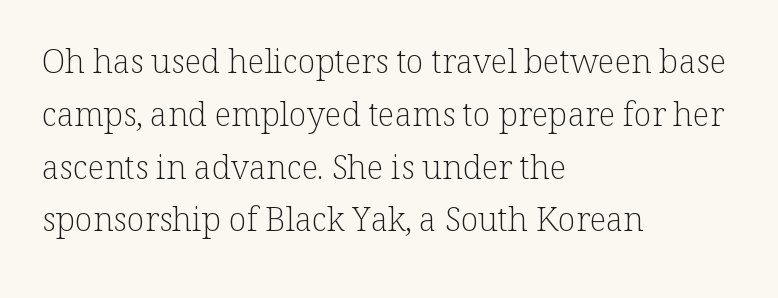
{"serif": "yes", "italic": "no", "bold": "no", "weight": "light", "width": "normal", "stroke_contrast": "low", "x_height": "medium", "monospaced": "no", "underline": "no", "align": "left", "line_spacing": "normal", "line_spacing_ratio": 1.6, "letter_spacing": "normal", "letter_spacing_em": 0.0, "glyph_px": 33}
